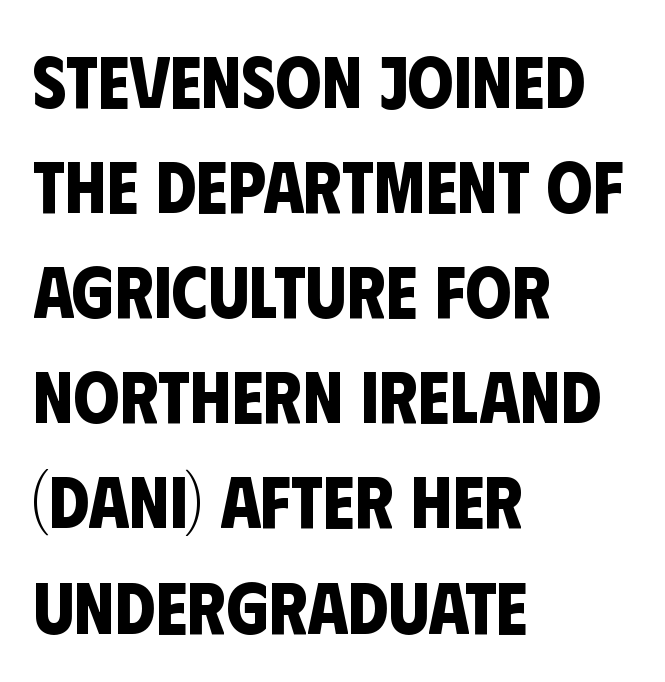
Compared with a centered layout, this one pins lines to the left instead. Nothing sits at the stroke ends, so this counts as sans-serif. The block of text has a typical density, with ordinary space between rows. Looks like regular typesetting: each glyph gets only the width it needs.
